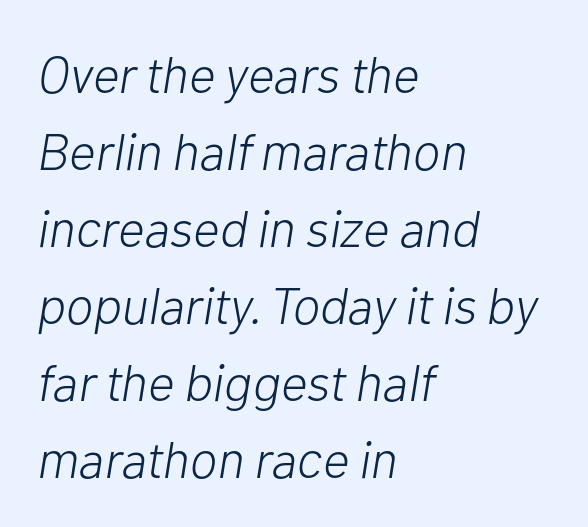
The image shows 52 px light type, italic (leaning right); set left-aligned, normal line spacing (1.48x), normal letter spacing, not underlined; low stroke contrast and a medium x-height.
